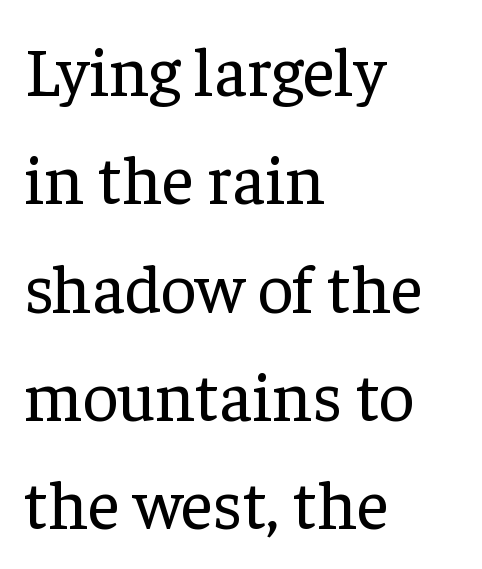
{"serif": "yes", "italic": "no", "bold": "no", "weight": "regular", "width": "normal", "stroke_contrast": "low", "x_height": "medium", "monospaced": "no", "underline": "no", "align": "left", "line_spacing": "normal", "line_spacing_ratio": 1.57, "letter_spacing": "normal", "letter_spacing_em": 0.0, "glyph_px": 69}
